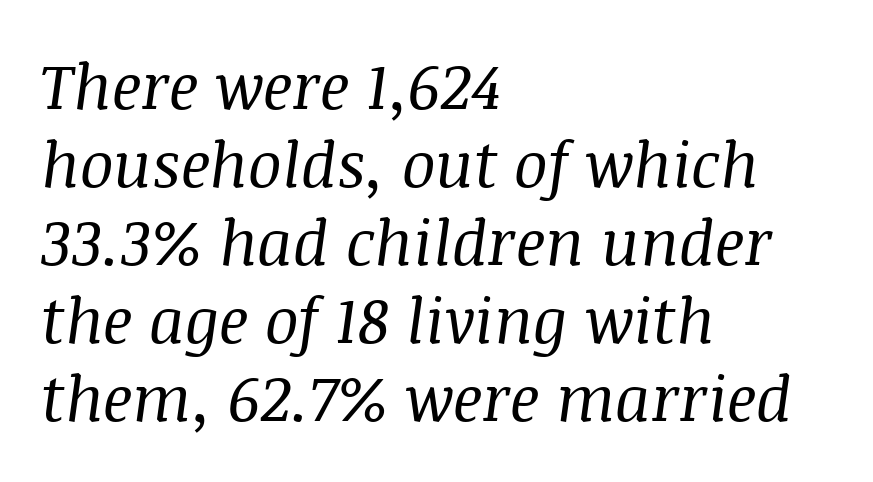
Q: Is the text bold? A: No.
Q: Is the text italic (slanted)? A: Yes, it leans right by about 8 degrees.
Q: Is the typeface a serif or a sans-serif typeface? A: Serif.
Q: Is the text underlined? A: No.
Q: How is the paragraph aligned? A: Left-aligned.
Q: Is the spacing between letters normal or unusually wide? A: Normal.
Q: Width (condensed, normal, or wide)? A: Normal.
Q: Stroke contrast? A: Medium.
Q: x-height? A: Large.
Q: Monospaced? A: No.
